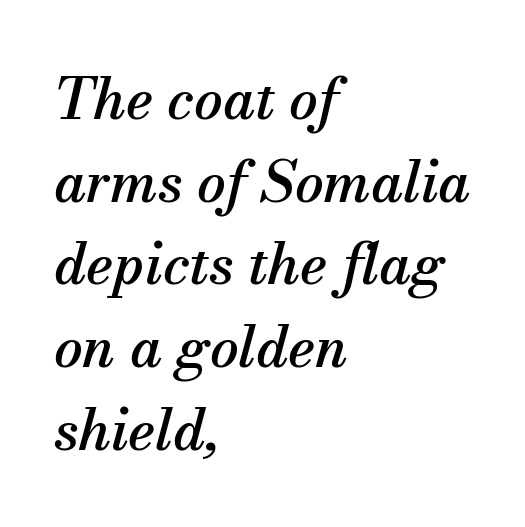
The image shows 57 px serif type, italic (leaning right); set left-aligned, normal line spacing (1.45x), normal letter spacing, not underlined; medium stroke contrast and a small x-height.
